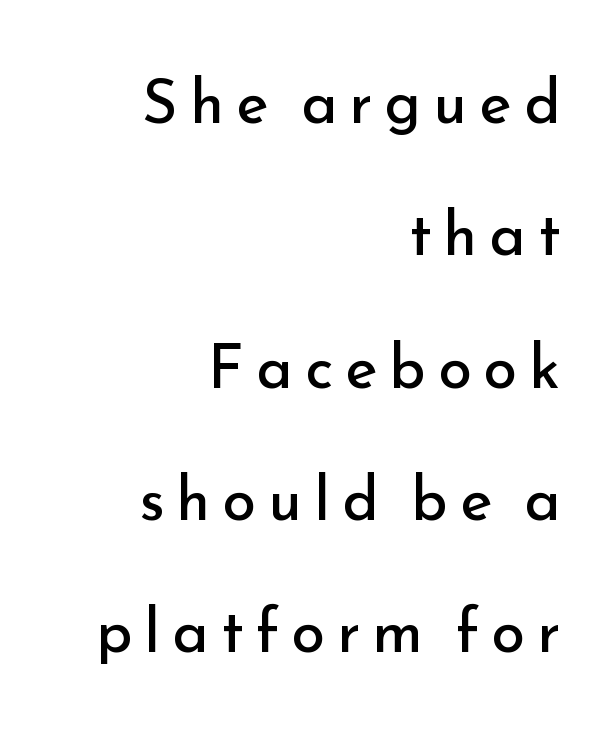
{"serif": "no", "italic": "no", "bold": "no", "weight": "regular", "width": "normal", "stroke_contrast": "low", "x_height": "small", "monospaced": "no", "underline": "no", "align": "right", "line_spacing": "loose", "line_spacing_ratio": 2.17, "letter_spacing": "wide", "letter_spacing_em": 0.2, "glyph_px": 61}
